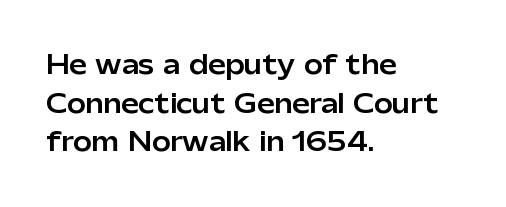
Inter-character spacing is left at the font's built-in metrics. Quick note: underline off. Horizontal alignment here is leftward, the default for most running prose. Posture: vertical. Line spacing here is normal.
